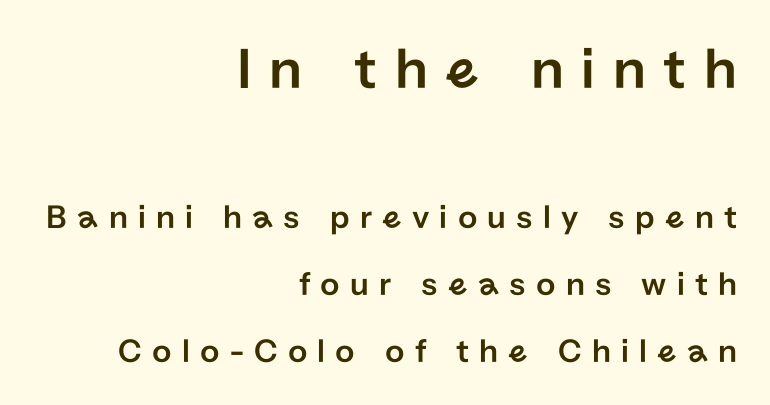
{"serif": "no", "italic": "no", "width": "normal", "stroke_contrast": "low", "x_height": "medium", "monospaced": "no", "underline": "no", "align": "right", "line_spacing": "loose", "line_spacing_ratio": 1.97, "letter_spacing": "wide", "letter_spacing_em": 0.3, "larger_block": "first", "size_ratio": 1.74, "glyph_px": 59}
